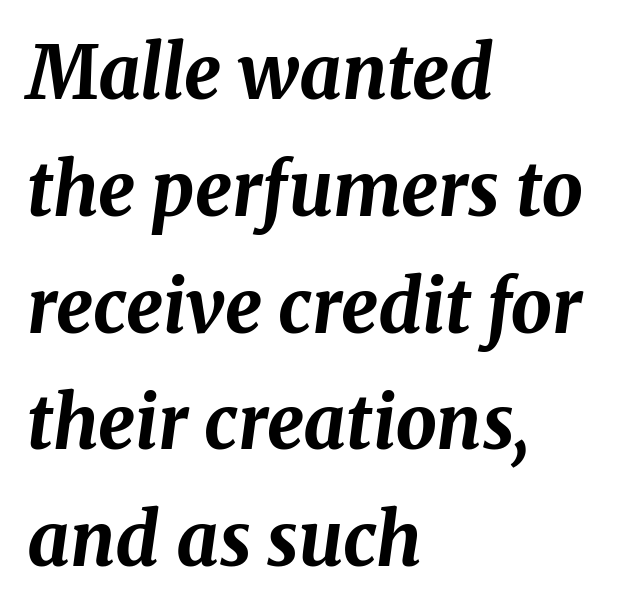
The tracking reads as untouched default to a designer's eye. The designer left line spacing at the default. The specimen omits any rule beneath the text block's lines. The lines in this sample share a left origin and differ only in where they stop. Think of a printed novel: that variable character pitch is what you see here. How heavy is the stroke? Heavy — this is a bold.
